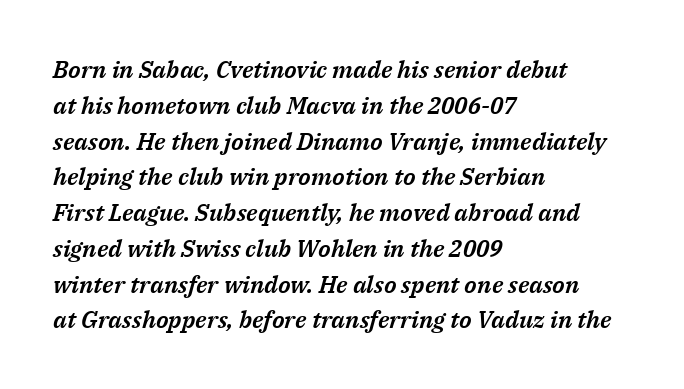
Layout note: lines flush left. Does extra space separate the letters? No, they use regular spacing. The string is rendered with underlining switched off. The face used here has a pronounced slope to its letters. How would I describe the line gaps? Plain and ordinary.
